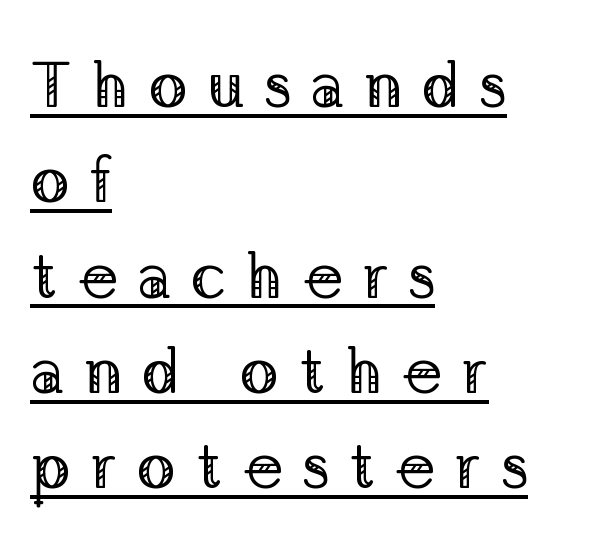
The image shows 64 px regular-weight serif type, upright; set left-aligned, normal line spacing (1.49x), unusually wide letter spacing (+0.3 em), underlined; low stroke contrast and a medium x-height.
